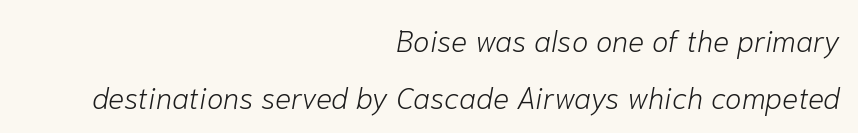
Q: Is the text bold? A: No.
Q: Is the text italic (slanted)? A: Yes, it leans right by about 10 degrees.
Q: Is the text underlined? A: No.
Q: How is the paragraph aligned? A: Right-aligned.
Q: Is the spacing between letters normal or unusually wide? A: Normal.
Q: Is the spacing between lines tight, normal or loose? A: Loose.
Q: Width (condensed, normal, or wide)? A: Normal.
Q: Stroke contrast? A: Low.
Q: x-height? A: Medium.
Q: Monospaced? A: No.
